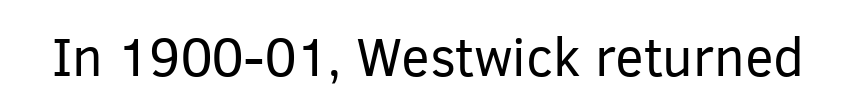
I'd call this a sans setting — the letters go barefoot. You could not count columns in this text — the font is proportionally spaced. No italicization has been applied; the sample stays upright. Is the stroke heavy? The answer is a plain regular-or-lighter.
